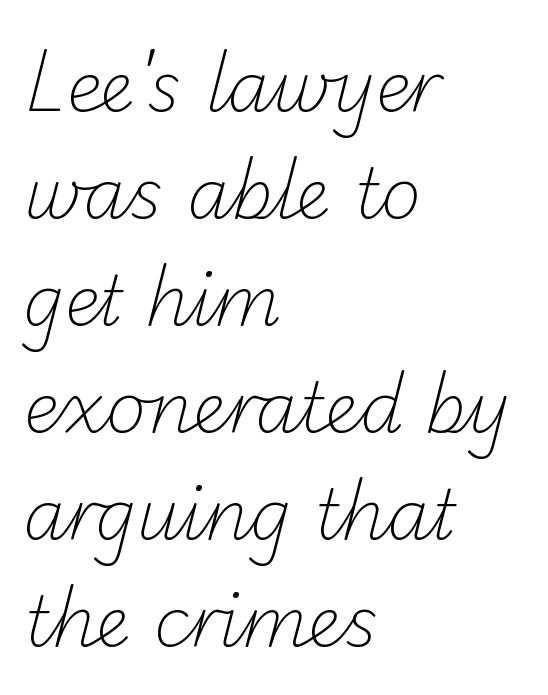
Q: Is the text bold? A: No.
Q: Is the typeface a serif or a sans-serif typeface? A: Sans-serif.
Q: Is the text underlined? A: No.
Q: How is the paragraph aligned? A: Left-aligned.
Q: Is the spacing between letters normal or unusually wide? A: Normal.
Q: Is the spacing between lines tight, normal or loose? A: Normal.
Q: Width (condensed, normal, or wide)? A: Normal.
Q: Stroke contrast? A: Low.
Q: x-height? A: Small.
Q: Monospaced? A: No.
